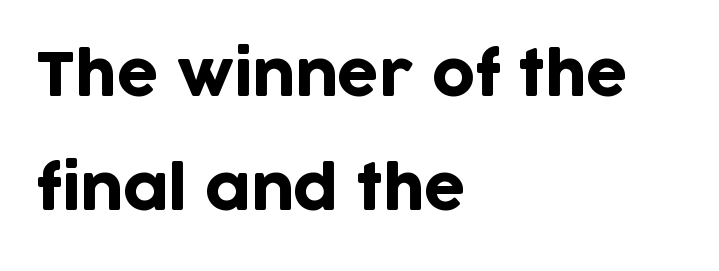
Rows of type keep a wide berth in the vertical direction. The rendering keeps characters at their native spacing. The lettering stays uniformly vertical, giving the passage a roman look. Bare-footed words on every line.
